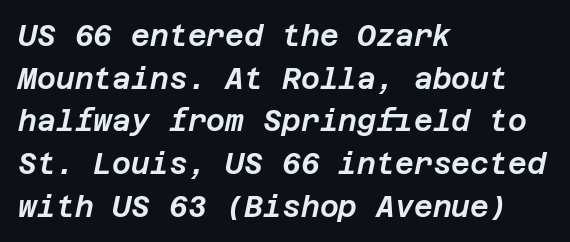
A typesetter would mark this as italic. Only glyphs here, with clear space below each row. Does extra space separate the letters? No, they use regular spacing. In CSS terms this would be text-align: left. How would I describe the line gaps? Plain and ordinary.
